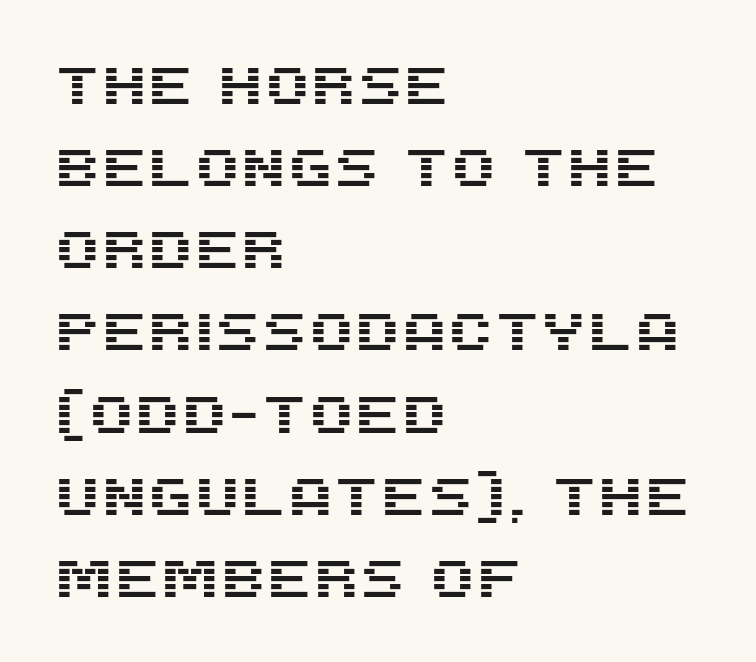
The image shows 53 px sans-serif type, upright; set left-aligned, normal line spacing (1.55x), normal letter spacing, not underlined; medium stroke contrast and a large x-height.
